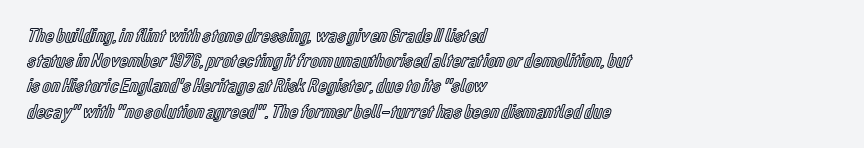
The image shows 20 px text type; set left-aligned, normal line spacing (1.26x), normal letter spacing, not underlined.
